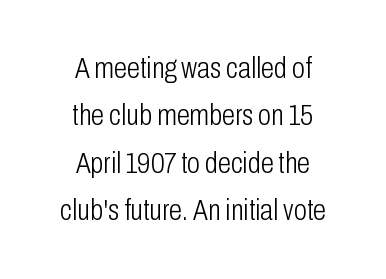
The image shows 30 px light, condensed sans-serif type, upright; set centered, normal line spacing (1.58x), normal letter spacing, not underlined; low stroke contrast and a medium x-height.
